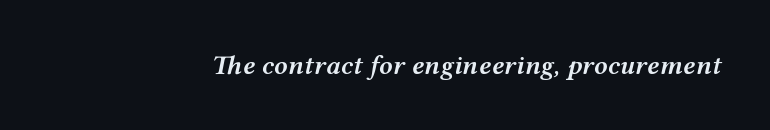
You could call the tracking neutral — neither tight nor loose. The passage shown is not underscored anywhere. These lines were composed using italics. Its strokes are somewhat broadened, the hallmark of semibold type.
